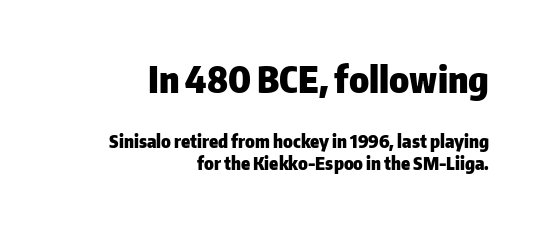
Q: Is the text bold? A: Yes.
Q: Is the text italic (slanted)? A: No, it is upright.
Q: Is the typeface a serif or a sans-serif typeface? A: Sans-serif.
Q: Is the text underlined? A: No.
Q: How is the paragraph aligned? A: Right-aligned.
Q: Is the spacing between letters normal or unusually wide? A: Normal.
Q: Which block of text is set in a larger size, the first (top) or the second (bottom)? A: The first (top) one.
Q: Width (condensed, normal, or wide)? A: Normal.
Q: Stroke contrast? A: Low.
Q: x-height? A: Medium.
Q: Monospaced? A: No.
